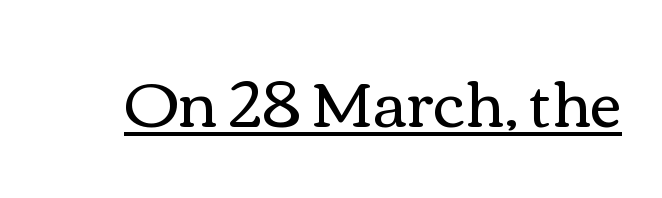
{"italic": "no", "bold": "no", "weight": "regular", "width": "wide", "stroke_contrast": "medium", "x_height": "medium", "monospaced": "no", "underline": "yes", "letter_spacing": "normal", "letter_spacing_em": 0.0, "glyph_px": 62}
